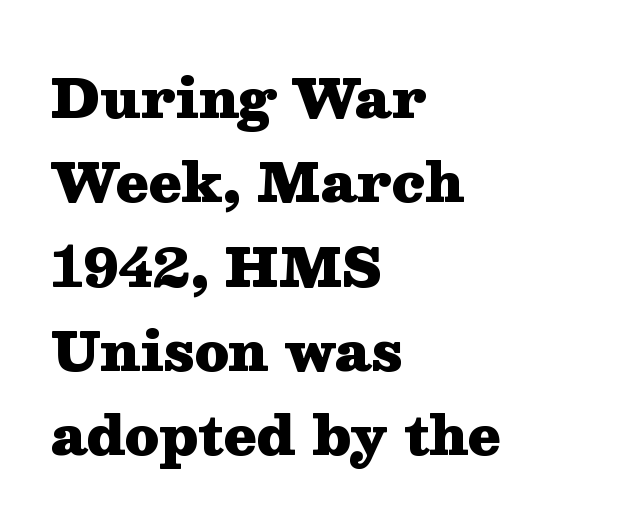
Spacing verdict: proportional, widths tailored to each character. The gap between lines stays unmarked. Regular leading. Leftover space on each line is placed entirely after the last word.
